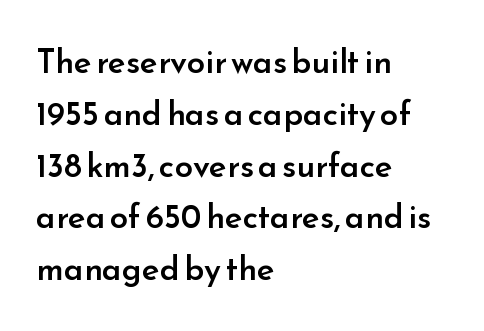
Clear beneath every line of the passage. Type style note: lacks serifs. The letters are semibold — heavier than regular but short of a full bold. This sample has the flowing, uneven cadence of proportional lettering.
